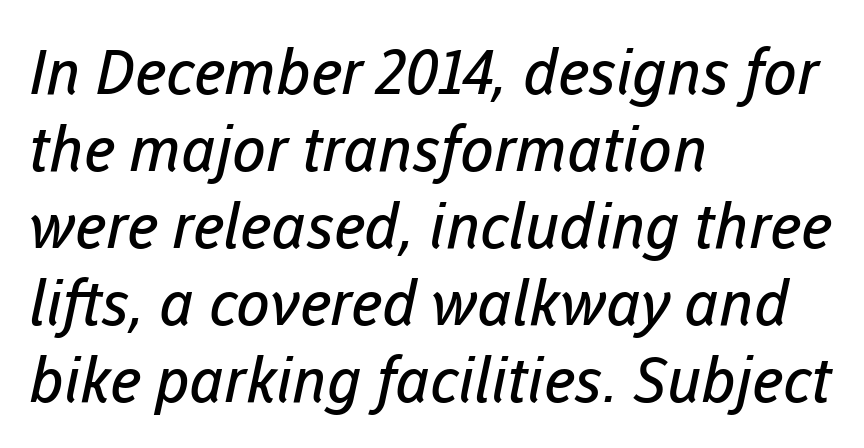
Q: Is the text bold? A: No.
Q: Is the typeface a serif or a sans-serif typeface? A: Sans-serif.
Q: Is the text underlined? A: No.
Q: How is the paragraph aligned? A: Left-aligned.
Q: Is the spacing between letters normal or unusually wide? A: Normal.
Q: Width (condensed, normal, or wide)? A: Normal.
Q: Stroke contrast? A: Low.
Q: x-height? A: Medium.
Q: Monospaced? A: No.
